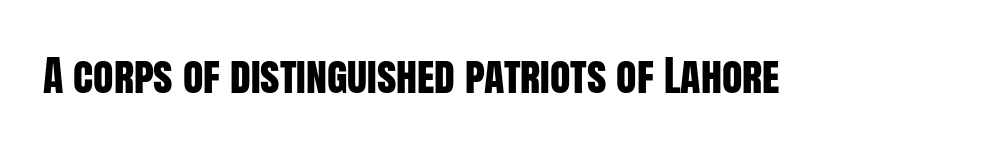
Q: Is the text italic (slanted)? A: No, it is upright.
Q: Is the typeface a serif or a sans-serif typeface? A: Sans-serif.
Q: Is the text underlined? A: No.
Q: Is the spacing between letters normal or unusually wide? A: Normal.
Q: Width (condensed, normal, or wide)? A: Condensed.
Q: Stroke contrast? A: Low.
Q: x-height? A: Large.
Q: Monospaced? A: No.
